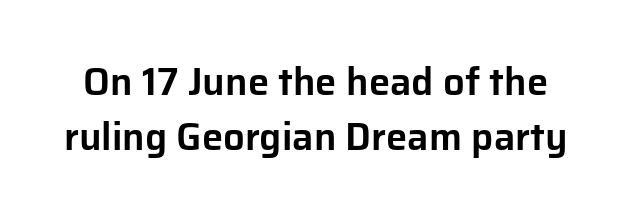
The image shows 38 px sans-serif type, upright; set normal line spacing (1.45x), normal letter spacing, not underlined; low stroke contrast and a medium x-height.
